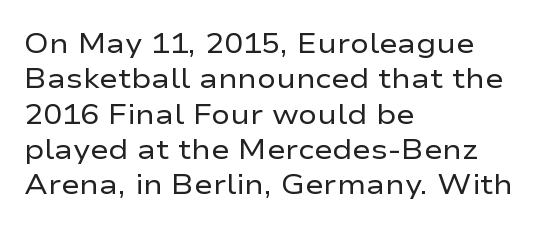
Q: Is the text bold? A: No.
Q: Is the text italic (slanted)? A: No, it is upright.
Q: Is the typeface a serif or a sans-serif typeface? A: Sans-serif.
Q: Is the text underlined? A: No.
Q: How is the paragraph aligned? A: Left-aligned.
Q: Is the spacing between letters normal or unusually wide? A: Normal.
Q: Is the spacing between lines tight, normal or loose? A: Normal.
Q: Width (condensed, normal, or wide)? A: Wide.
Q: Stroke contrast? A: Low.
Q: x-height? A: Medium.
Q: Monospaced? A: No.
